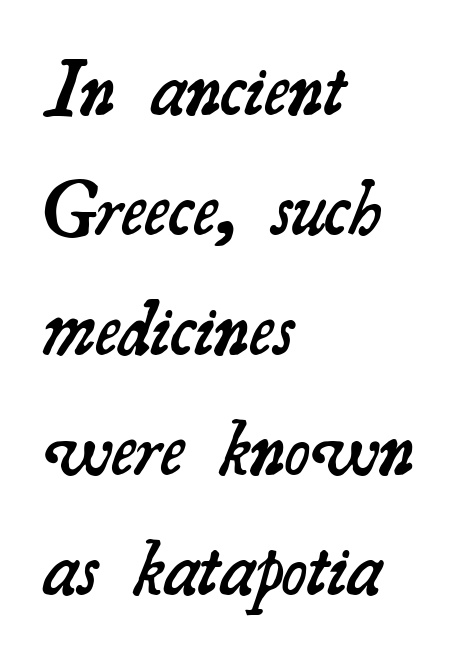
The image shows 77 px semibold serif type; set left-aligned, normal line spacing (1.56x), normal letter spacing, not underlined; medium stroke contrast and a small x-height.
